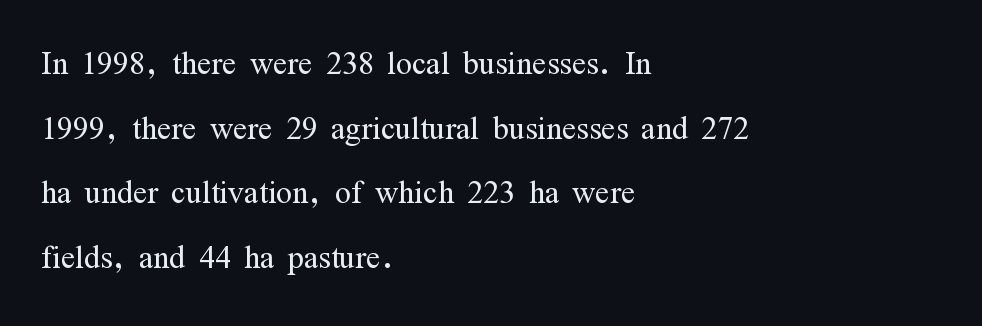
{"serif": "yes", "italic": "no", "bold": "no", "weight": "light", "width": "condensed", "stroke_contrast": "medium", "x_height": "medium", "monospaced": "no", "underline": "no", "align": "left", "line_spacing": "normal", "line_spacing_ratio": 1.54, "letter_spacing": "normal", "letter_spacing_em": 0.0, "glyph_px": 42}
